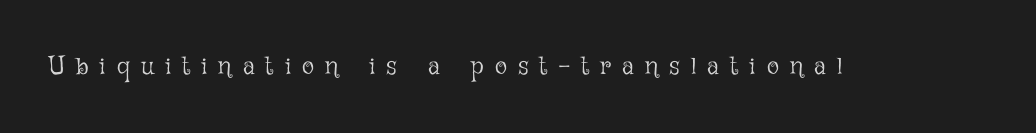
{"italic": "no", "bold": "no", "underline": "no", "letter_spacing": "wide", "letter_spacing_em": 0.45, "glyph_px": 25}
